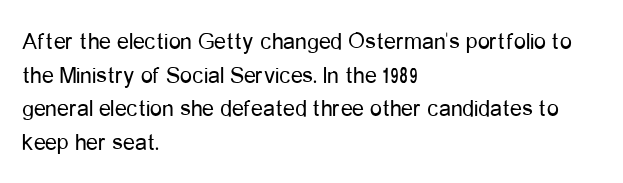
Q: Is the text bold? A: No.
Q: Is the text italic (slanted)? A: No, it is upright.
Q: Is the text underlined? A: No.
Q: How is the paragraph aligned? A: Left-aligned.
Q: Is the spacing between letters normal or unusually wide? A: Normal.
Q: Is the spacing between lines tight, normal or loose? A: Normal.
